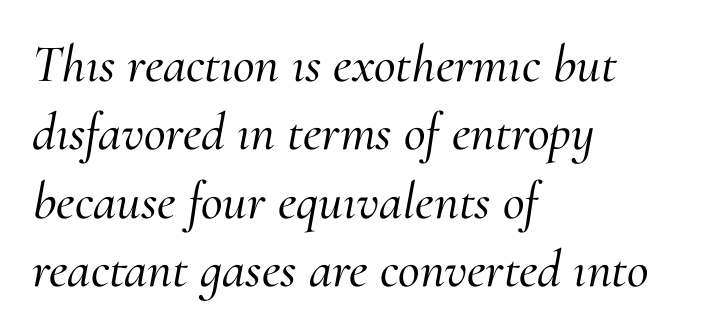
Every row of glyphs begins at an identical x-position on the left. Looks like regular typesetting: each glyph gets only the width it needs. Nobody touched the tracking dial on this one. The passage shown is not underscored anywhere.
